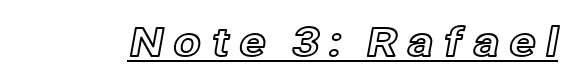
Q: Is the text italic (slanted)? A: Yes.
Q: Is the text underlined? A: Yes.
Q: Is the spacing between letters normal or unusually wide? A: Unusually wide.
Q: Width (condensed, normal, or wide)? A: Normal.
Q: x-height? A: Medium.
Q: Monospaced? A: No.
